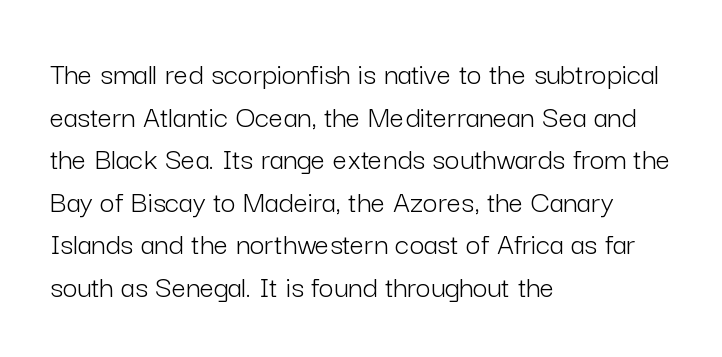
The image shows 32 px light sans-serif type, upright; set left-aligned, normal line spacing (1.33x), normal letter spacing, not underlined; low stroke contrast and a medium x-height.
